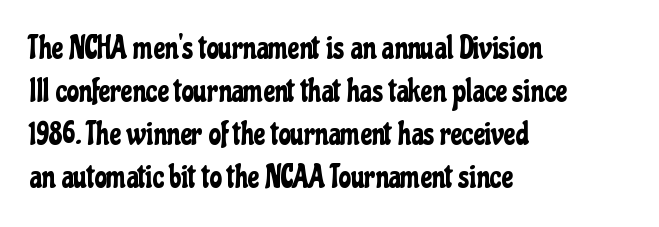
Do the letters lean? They stand straight. You could call the tracking neutral — neither tight nor loose. Any mark beneath the type? The region is blank. Students, observe: this is what conventionally led text looks like. Reading down the block, your eye returns to a fixed left position each line.
